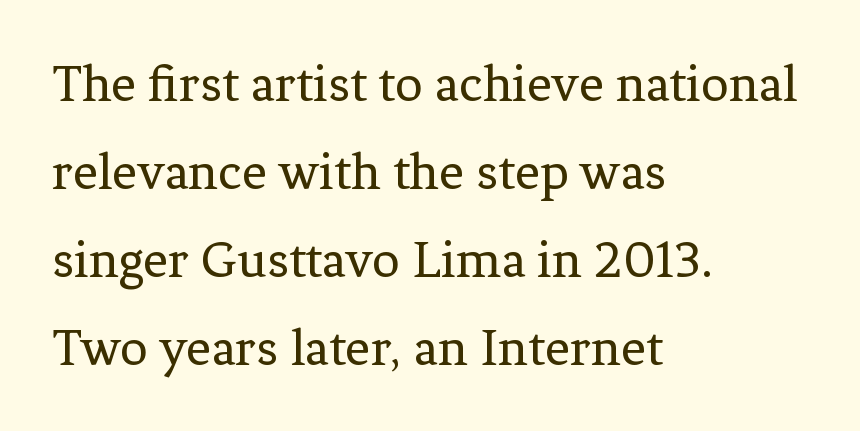
{"serif": "yes", "italic": "no", "bold": "no", "weight": "regular", "width": "normal", "stroke_contrast": "low", "x_height": "medium", "monospaced": "no", "underline": "no", "align": "left", "line_spacing": "normal", "line_spacing_ratio": 1.6, "letter_spacing": "normal", "letter_spacing_em": 0.0, "glyph_px": 55}
